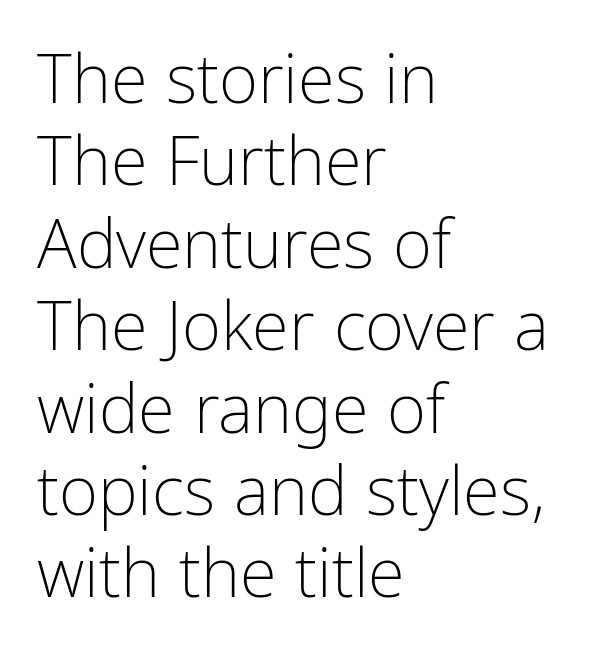
{"serif": "no", "italic": "no", "bold": "no", "weight": "light", "width": "condensed", "stroke_contrast": "low", "x_height": "medium", "monospaced": "no", "underline": "no", "align": "left", "line_spacing_ratio": 1.23, "letter_spacing": "normal", "letter_spacing_em": 0.0, "glyph_px": 67}
